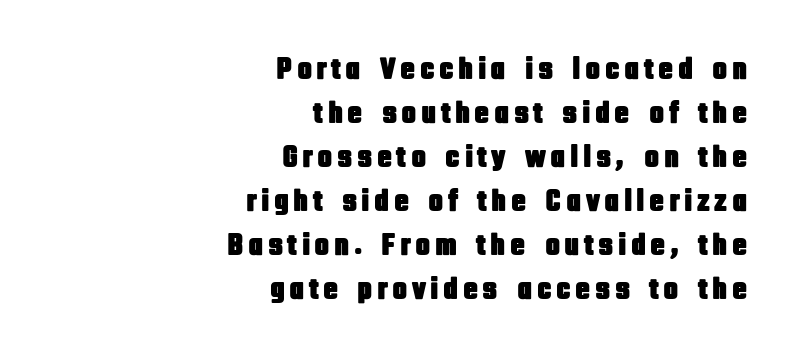
Q: Is the text italic (slanted)? A: No, it is upright.
Q: Is the typeface a serif or a sans-serif typeface? A: Sans-serif.
Q: Is the text underlined? A: No.
Q: How is the paragraph aligned? A: Right-aligned.
Q: Is the spacing between lines tight, normal or loose? A: Normal.
Q: Width (condensed, normal, or wide)? A: Condensed.
Q: Stroke contrast? A: Low.
Q: x-height? A: Large.
Q: Monospaced? A: No.
